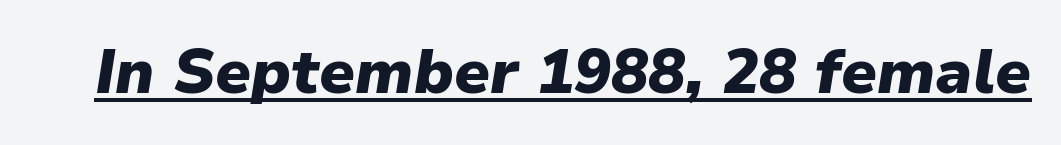
A typesetter would call this proportional, since set widths differ per character. The specimen reads as italic at a glance. Here the glyphs are tracked normally, forming tight word shapes. Notice how thick the strokes are: this is what a full bold looks like. Underline: present.
